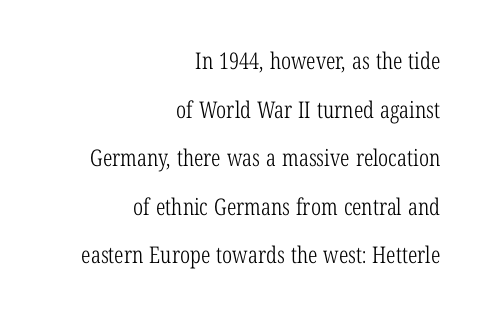
Every character sits straight up, as roman type does. Check under the words: just untouched page. Does the leading feel generous? Absolutely, it's lavish. You could call the tracking neutral — neither tight nor loose.
